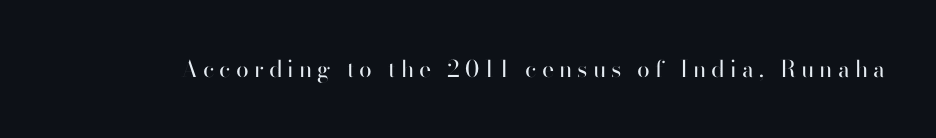
Q: Is the text bold? A: No.
Q: Is the text italic (slanted)? A: No, it is upright.
Q: Is the text underlined? A: No.
Q: Is the spacing between letters normal or unusually wide? A: Unusually wide.
